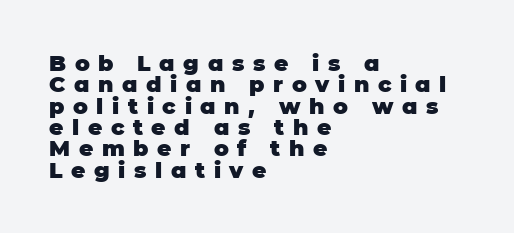
{"italic": "no", "bold": "yes", "underline": "no", "align": "left", "line_spacing": "tight", "line_spacing_ratio": 0.97, "letter_spacing": "wide", "letter_spacing_em": 0.39, "glyph_px": 22}
